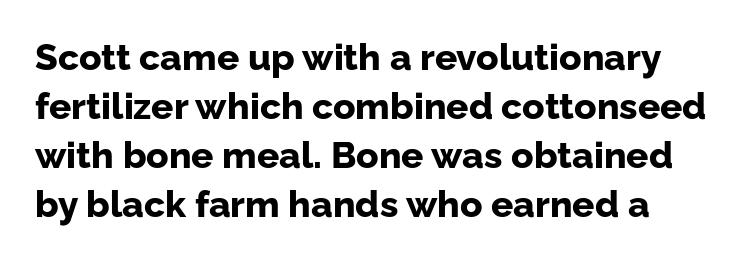
The image shows 37 px bold sans-serif type, upright; set left-aligned, normal line spacing (1.32x), normal letter spacing, not underlined; low stroke contrast and a medium x-height.
